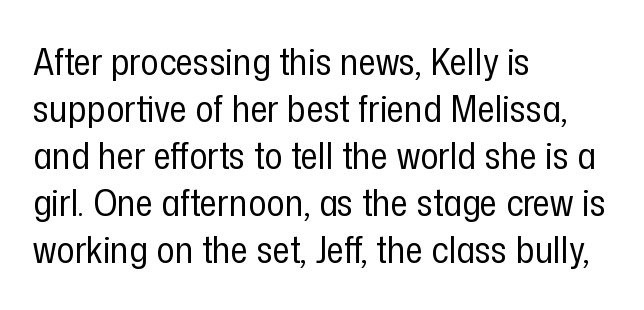
{"serif": "no", "italic": "no", "bold": "no", "weight": "regular", "width": "condensed", "stroke_contrast": "low", "x_height": "medium", "monospaced": "no", "underline": "no", "align": "left", "line_spacing_ratio": 1.24, "letter_spacing": "normal", "letter_spacing_em": 0.0, "glyph_px": 38}
